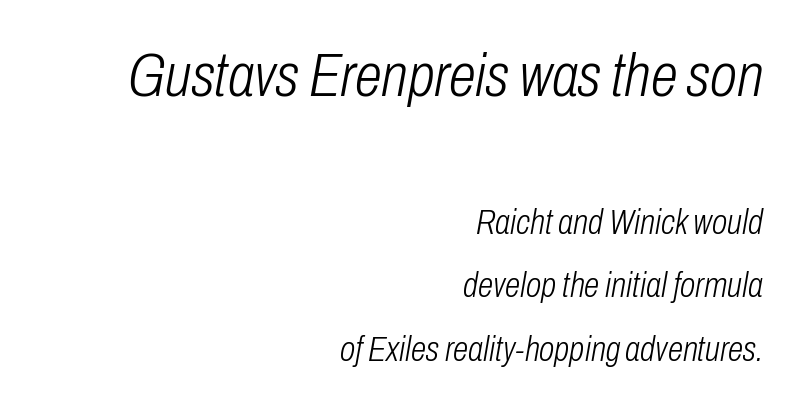
{"italic": "yes", "lean": "right", "slant_degrees": 10, "bold": "no", "weight": "light", "width": "condensed", "stroke_contrast": "low", "x_height": "medium", "monospaced": "no", "underline": "no", "align": "right", "line_spacing_ratio": 1.81, "letter_spacing": "normal", "letter_spacing_em": 0.0, "larger_block": "first", "size_ratio": 1.77, "glyph_px": 62}
